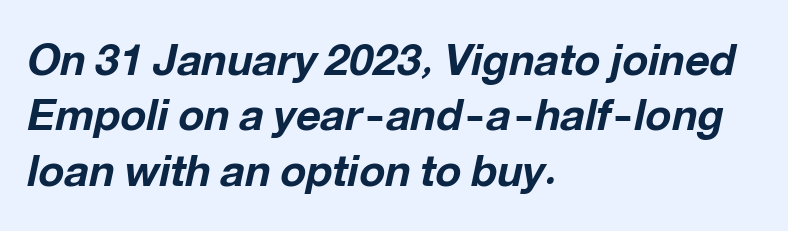
Horizontal bands of white between lines are of average thickness. Is the letter spacing exaggerated? No — it looks like the ordinary default. Line beginnings align vertically; line endings do not. The text carries the slant typical of an italic or oblique font.
